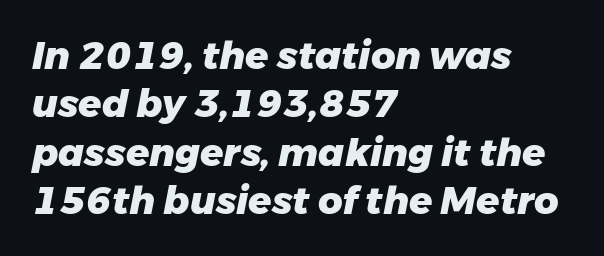
This sample uses plain, unmodified letter spacing. Compared with ordinary roman type, these characters are visibly tilted. Note the varied advance widths — an 'i' is clearly narrower than an 'm'. Rule under the text: the space is simply empty.
